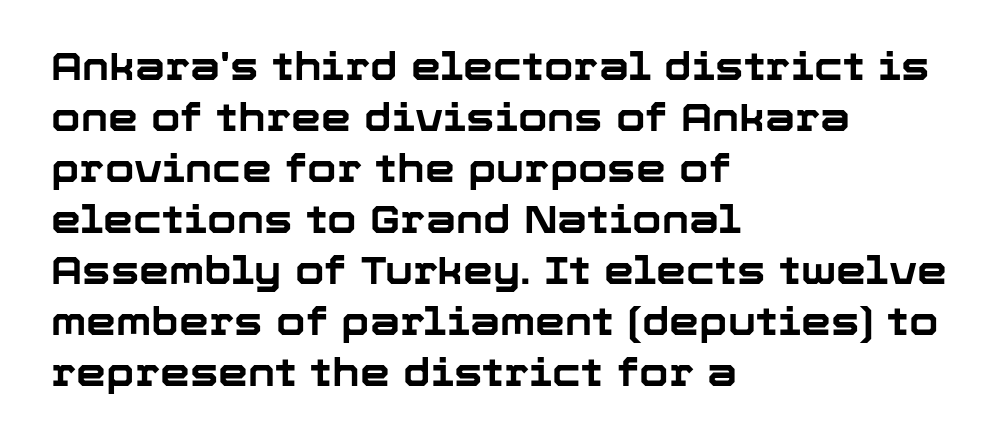
{"serif": "no", "italic": "no", "bold": "yes", "weight": "bold", "width": "normal", "stroke_contrast": "low", "x_height": "medium", "monospaced": "no", "underline": "no", "align": "left", "line_spacing": "normal", "line_spacing_ratio": 1.34, "letter_spacing": "normal", "letter_spacing_em": 0.0, "glyph_px": 38}
